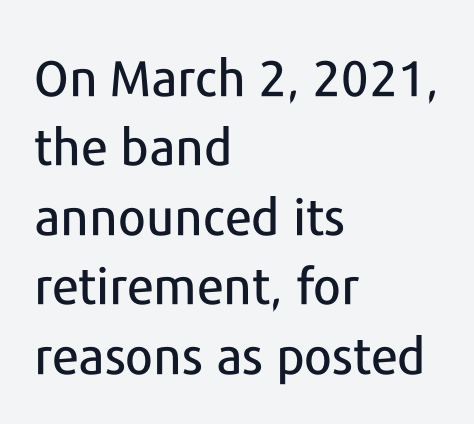
{"serif": "no", "italic": "no", "width": "normal", "stroke_contrast": "low", "x_height": "medium", "monospaced": "no", "underline": "no", "align": "left", "line_spacing": "normal", "line_spacing_ratio": 1.39, "letter_spacing": "normal", "letter_spacing_em": 0.0, "glyph_px": 50}
